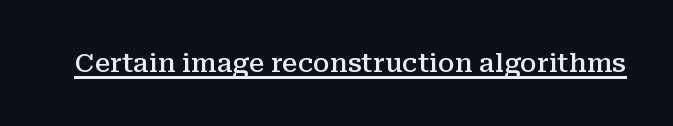
The letters stand upright; this is a roman face. This is moderately heavy type, rendered in semibold. These characters rest on top of a visible drawn line. You could call the tracking neutral — neither tight nor loose.
